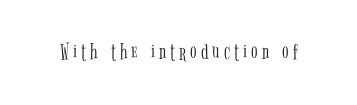
The image shows 24 px text type, upright; set not underlined.
